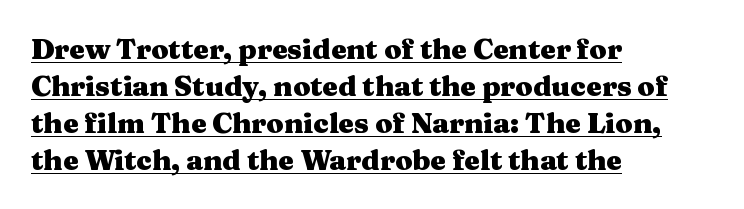
Heavy-handed strokes throughout: this text is bold. This sample uses a serif face. Leading matches the norm, producing a regular column. This rendering features underlined lettering. Horizontal alignment here is leftward, the default for most running prose. No italicization has been applied; the sample stays upright.
